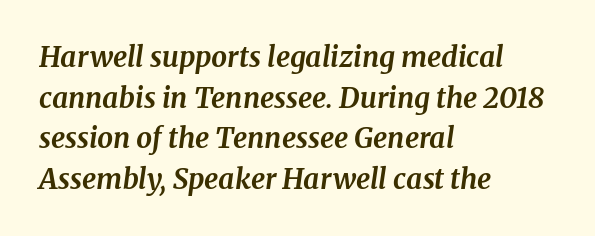
These lines stack with their left ends in a neat column. You could not count columns in this text — the font is proportionally spaced. This rendering employs a face with finishing strokes, i.e., a serif. The foot of each line stays bare and open. Evenly set lines give the paragraph a standard silhouette.
